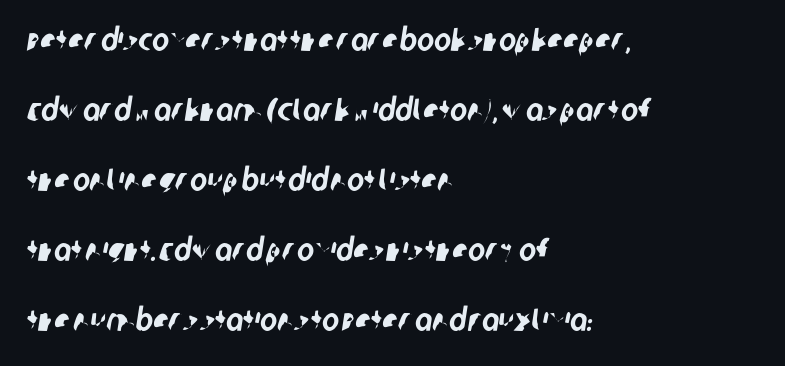
Notice the wide empty band between every row — that's loose leading. This rendering employs a face without finishing strokes, i.e., a sans-serif. Decoration check: the copy has no underline. The setting favours the left margin, as ordinary paragraphs usually do. Caption: standard tracking, unaltered.
